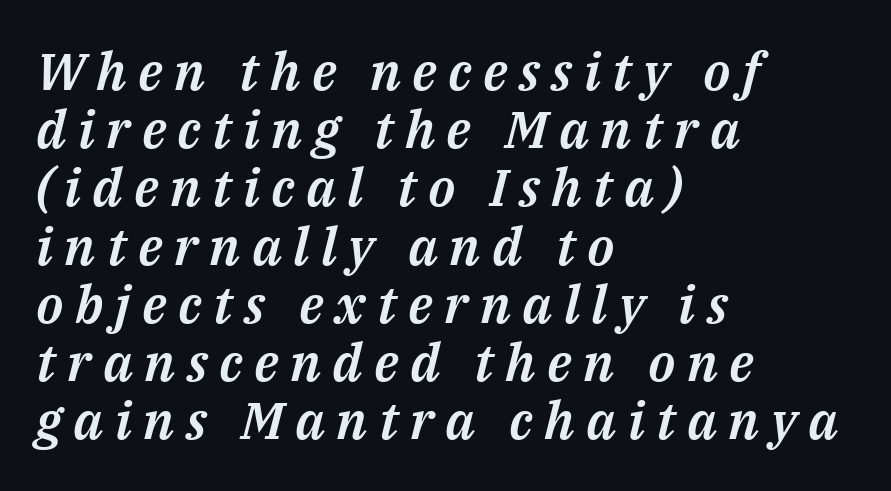
Q: Is the text italic (slanted)? A: Yes, it leans right by about 14 degrees.
Q: Is the text underlined? A: No.
Q: How is the paragraph aligned? A: Left-aligned.
Q: Is the spacing between letters normal or unusually wide? A: Unusually wide.
Q: Is the spacing between lines tight, normal or loose? A: Tight.
Q: Width (condensed, normal, or wide)? A: Normal.
Q: Stroke contrast? A: Medium.
Q: x-height? A: Medium.
Q: Monospaced? A: No.
